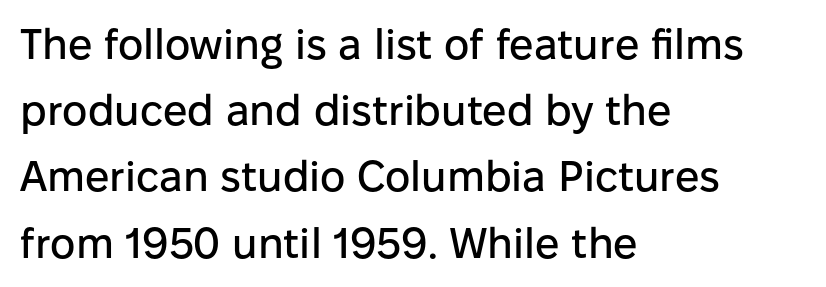
Q: Is the text italic (slanted)? A: No, it is upright.
Q: Is the typeface a serif or a sans-serif typeface? A: Sans-serif.
Q: Is the text underlined? A: No.
Q: How is the paragraph aligned? A: Left-aligned.
Q: Is the spacing between letters normal or unusually wide? A: Normal.
Q: Is the spacing between lines tight, normal or loose? A: Normal.
Q: Width (condensed, normal, or wide)? A: Normal.
Q: Stroke contrast? A: Low.
Q: x-height? A: Medium.
Q: Monospaced? A: No.
